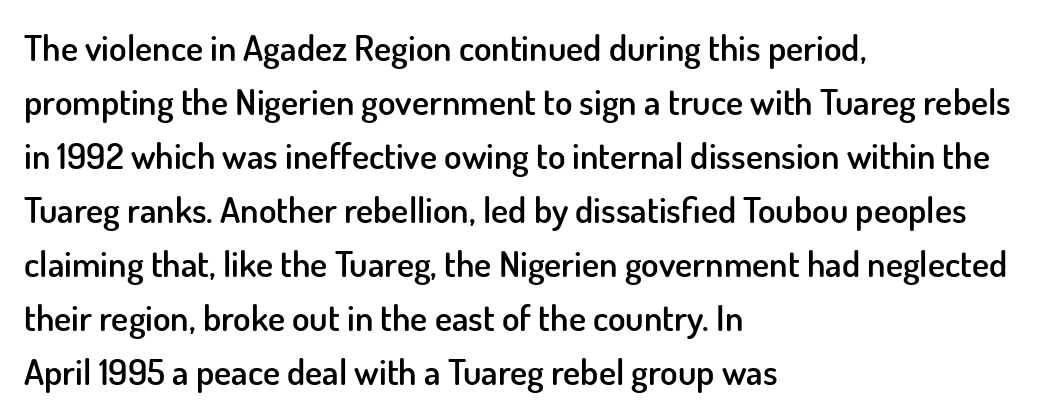
The image shows 36 px semibold sans-serif type, upright; set left-aligned, normal line spacing (1.5x), normal letter spacing, not underlined; low stroke contrast and a small x-height.
